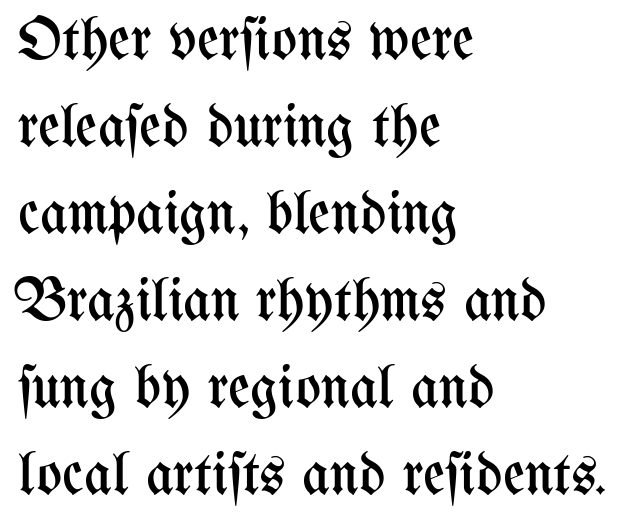
{"italic": "no", "bold": "no", "weight": "regular", "width": "condensed", "stroke_contrast": "medium", "x_height": "medium", "monospaced": "no", "underline": "no", "align": "left", "line_spacing": "normal", "line_spacing_ratio": 1.45, "letter_spacing": "normal", "letter_spacing_em": 0.0, "glyph_px": 60}
